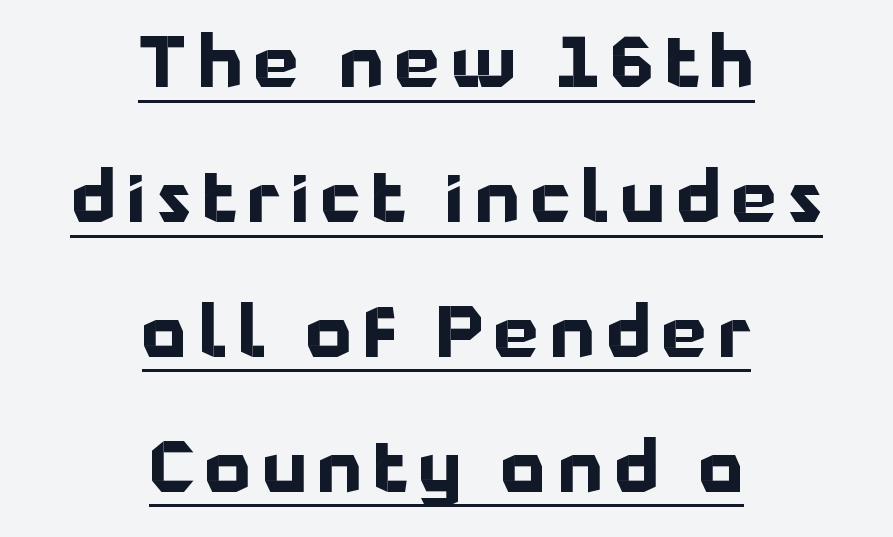
The image shows 71 px bold sans-serif type, upright; set centered, loose line spacing (1.9x), underlined; low stroke contrast and a medium x-height.
